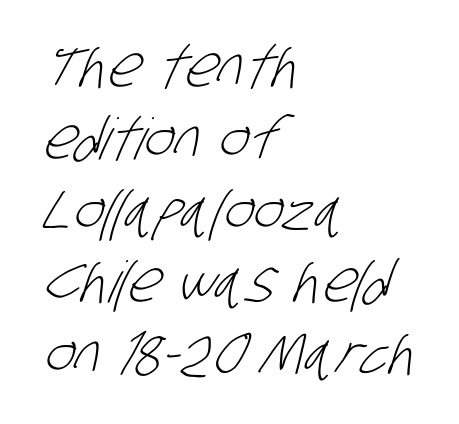
Q: Is the text bold? A: No.
Q: Is the typeface a serif or a sans-serif typeface? A: Sans-serif.
Q: Is the text underlined? A: No.
Q: How is the paragraph aligned? A: Left-aligned.
Q: Is the spacing between letters normal or unusually wide? A: Normal.
Q: Is the spacing between lines tight, normal or loose? A: Normal.
Q: Width (condensed, normal, or wide)? A: Condensed.
Q: Stroke contrast? A: Low.
Q: x-height? A: Large.
Q: Monospaced? A: No.
